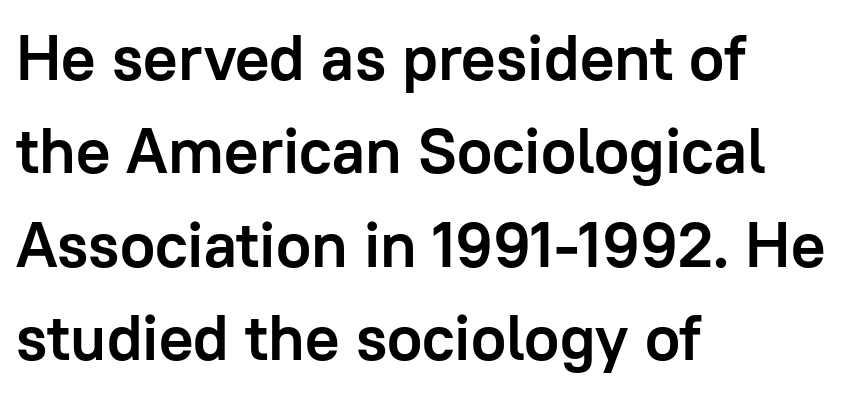
Look at the tracking — it's just the regular setting, nothing added. Heavy, bold letterforms. Descenders hang freely into open space. All the whitespace from short lines collects on the right. Rendered with straight, roman letterforms.
